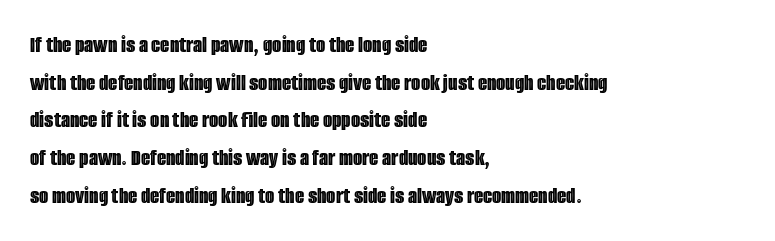
{"italic": "no", "underline": "no", "align": "left", "line_spacing": "normal", "line_spacing_ratio": 1.57, "letter_spacing": "normal", "letter_spacing_em": 0.0, "glyph_px": 24}
